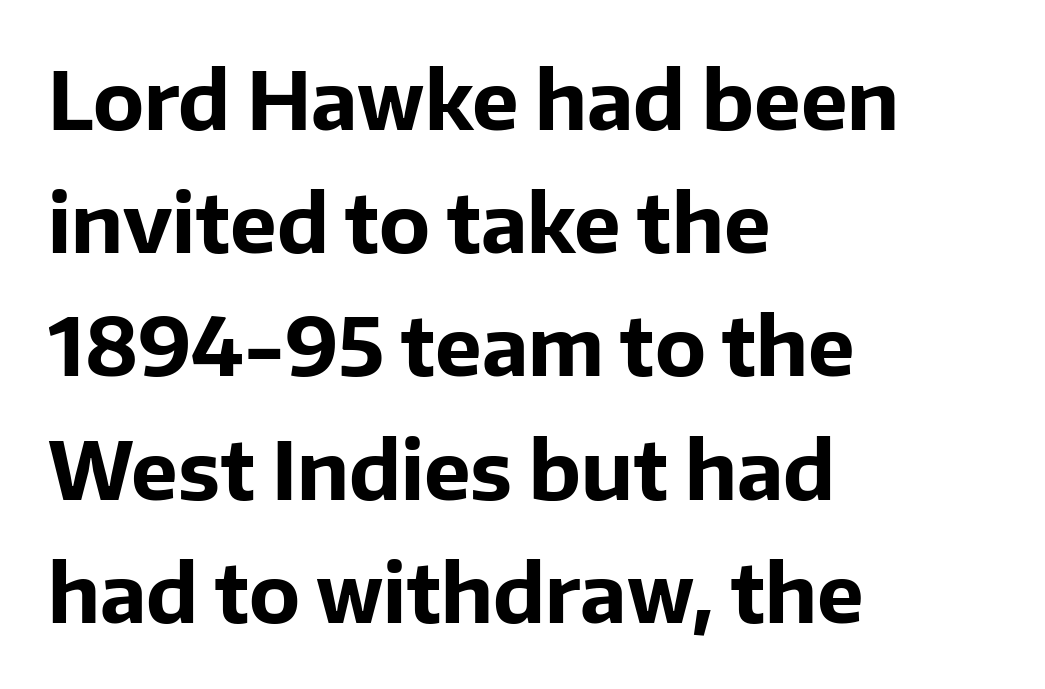
Type style note: lacks serifs. In CSS terms this would be text-align: left. Between one letter and the next there's only the usual sliver of space. Check the space under the baseline: it is left empty. You could not count columns in this text — the font is proportionally spaced.
